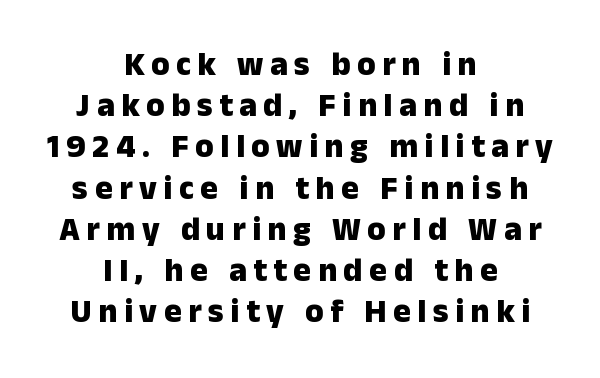
Proportional: the letters do not fall into vertical columns. Reading down the block, each line starts at a different indent, mirrored at its end. Observe the absence of serifs on each vertical stroke in this sample. The string is rendered with underlining switched off. The typography opts for an upright posture over an oblique one.
